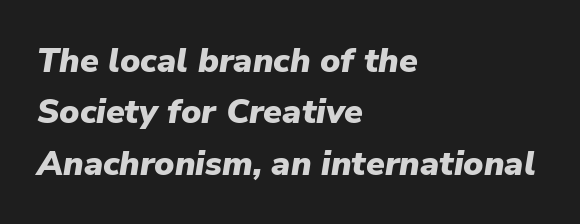
The face used here is proportionally spaced, like ordinary book or web type. Nothing unusual about the tracking: characters are spaced as the font intends. Left-aligned paragraph, ragged on the right. In terms of posture, this sample is oblique. Successive baselines arrive at the customary interval. Just letters on the line, the space beneath them empty.
